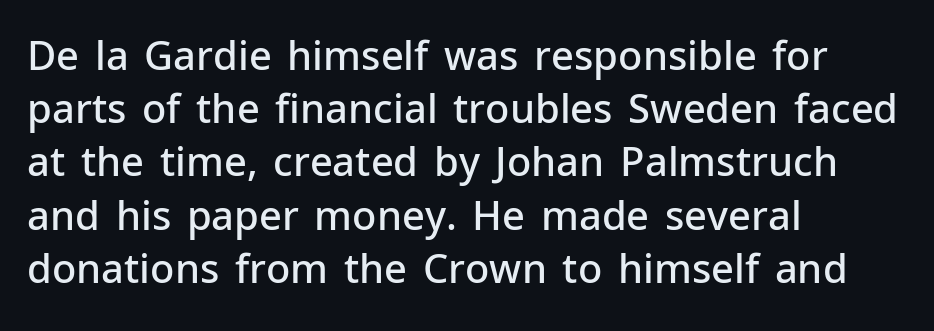
The image shows 40 px semibold sans-serif type, upright; set left-aligned, normal line spacing (1.33x), normal letter spacing, not underlined; low stroke contrast and a medium x-height.
